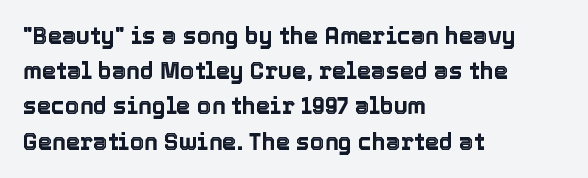
{"italic": "no", "underline": "no", "align": "left", "line_spacing": "normal", "line_spacing_ratio": 1.53, "letter_spacing": "normal", "letter_spacing_em": 0.0, "glyph_px": 23}
